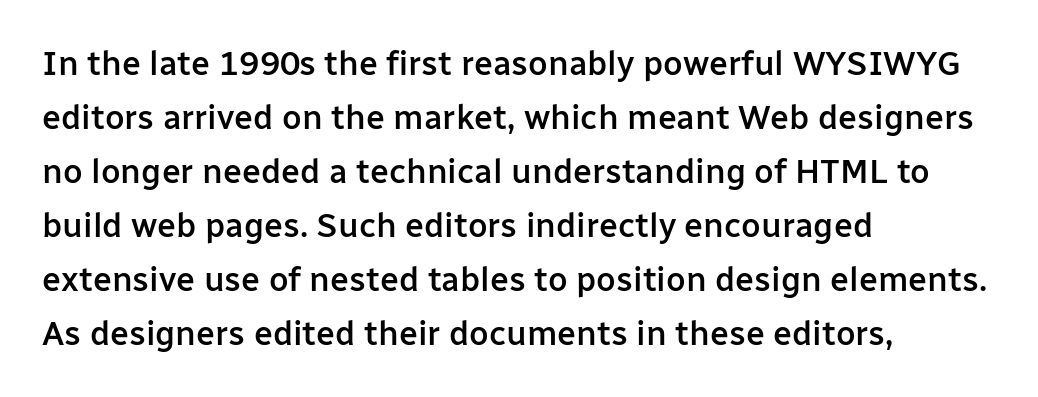
Leading: standard. Spacing between characters is what you'd get straight out of the box. This rendering uses left alignment, leaving the right contour irregular. No feet cap the strokes, marking this as sans-serif type. Think of a printed novel: that variable character pitch is what you see here.
